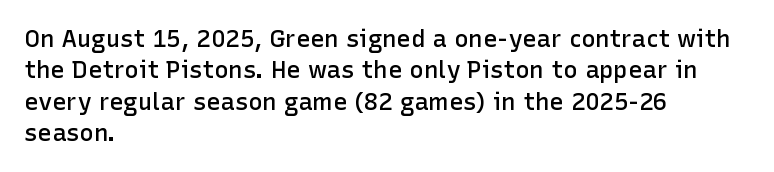
Q: Is the text bold? A: Semi-bold.
Q: Is the text italic (slanted)? A: No, it is upright.
Q: Is the text underlined? A: No.
Q: How is the paragraph aligned? A: Left-aligned.
Q: Is the spacing between letters normal or unusually wide? A: Normal.
Q: Is the spacing between lines tight, normal or loose? A: Normal.
